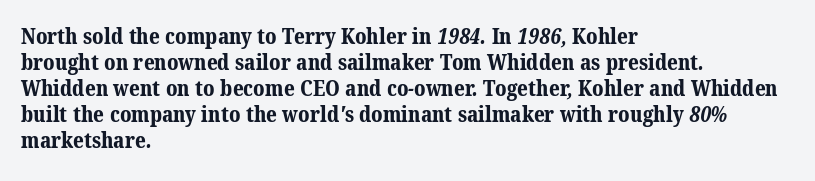
The image shows 21 px bold type; set left-aligned, line spacing 1.24x, normal letter spacing, not underlined.
